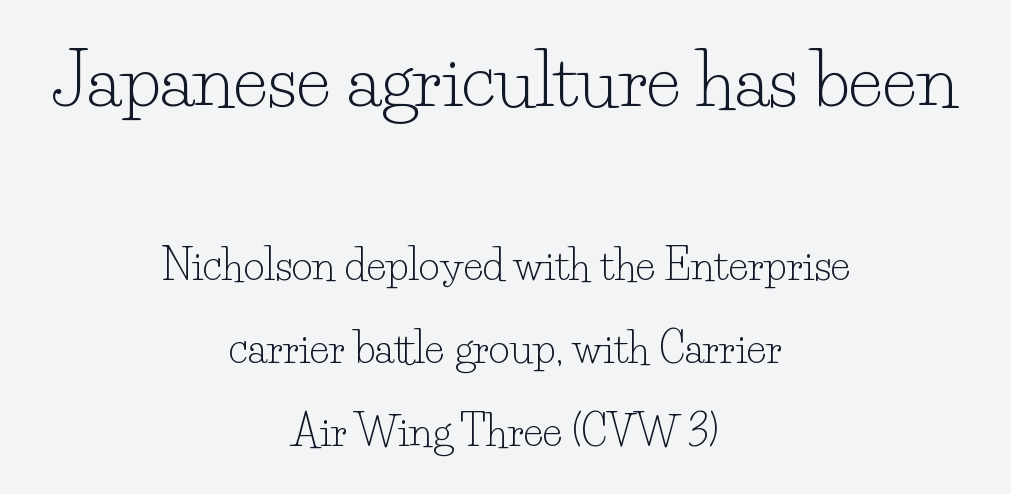
{"serif": "yes", "italic": "no", "bold": "no", "weight": "light", "width": "normal", "stroke_contrast": "low", "x_height": "small", "monospaced": "no", "underline": "no", "align": "center", "line_spacing": "loose", "line_spacing_ratio": 2.03, "letter_spacing": "normal", "letter_spacing_em": 0.0, "larger_block": "first", "size_ratio": 1.76, "glyph_px": 72}
